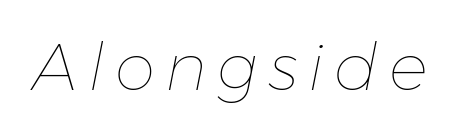
{"italic": "yes", "lean": "right", "slant_degrees": 11, "bold": "no", "weight": "thin", "width": "normal", "stroke_contrast": "low", "x_height": "medium", "monospaced": "no", "underline": "no", "glyph_px": 65}
